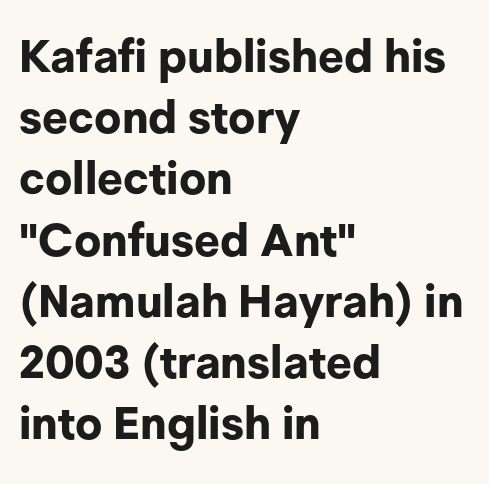
{"serif": "no", "italic": "no", "bold": "yes", "weight": "bold", "width": "normal", "stroke_contrast": "low", "x_height": "medium", "monospaced": "no", "underline": "no", "align": "left", "line_spacing": "normal", "line_spacing_ratio": 1.36, "letter_spacing": "normal", "letter_spacing_em": 0.0, "glyph_px": 45}
